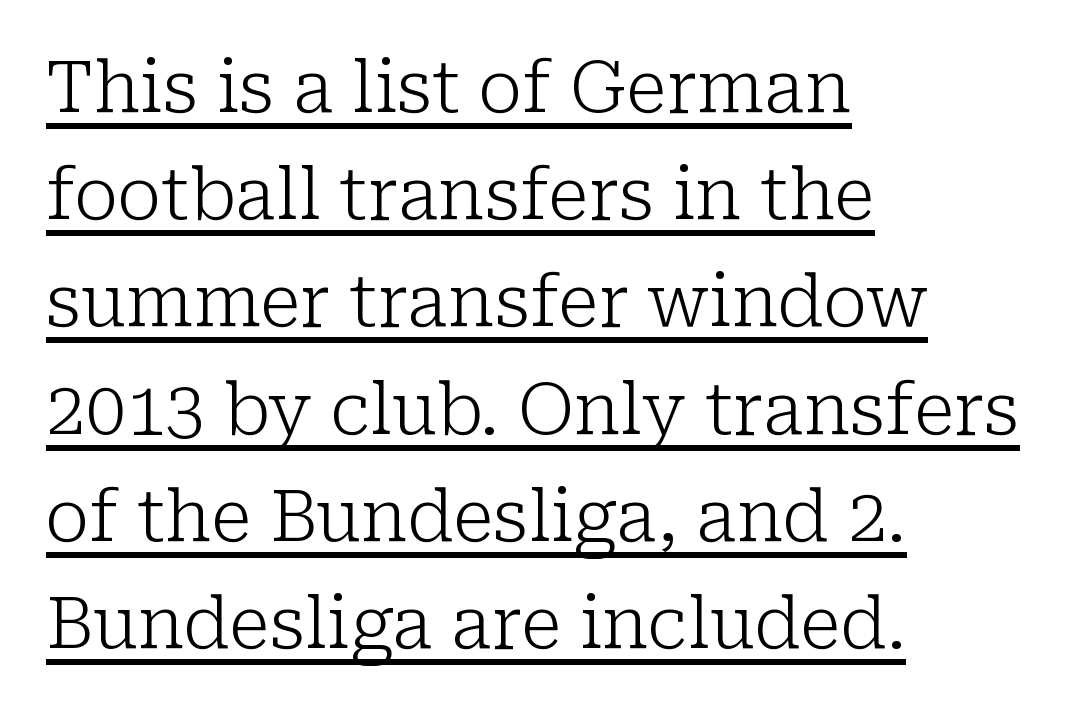
{"serif": "yes", "italic": "no", "bold": "no", "weight": "light", "width": "normal", "stroke_contrast": "low", "x_height": "medium", "monospaced": "no", "underline": "yes", "align": "left", "line_spacing": "normal", "line_spacing_ratio": 1.51, "letter_spacing": "normal", "letter_spacing_em": 0.0, "glyph_px": 71}
